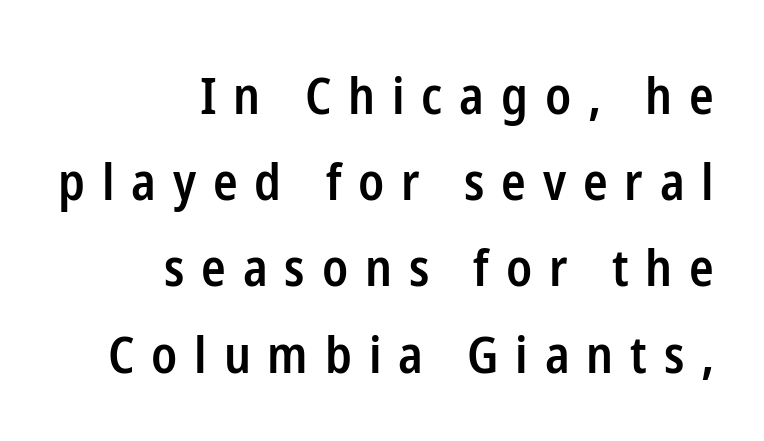
{"serif": "no", "italic": "no", "bold": "semi", "weight": "semibold", "width": "condensed", "stroke_contrast": "low", "x_height": "medium", "monospaced": "no", "underline": "no", "align": "right", "line_spacing": "normal", "line_spacing_ratio": 1.69, "letter_spacing": "wide", "letter_spacing_em": 0.33, "glyph_px": 51}
